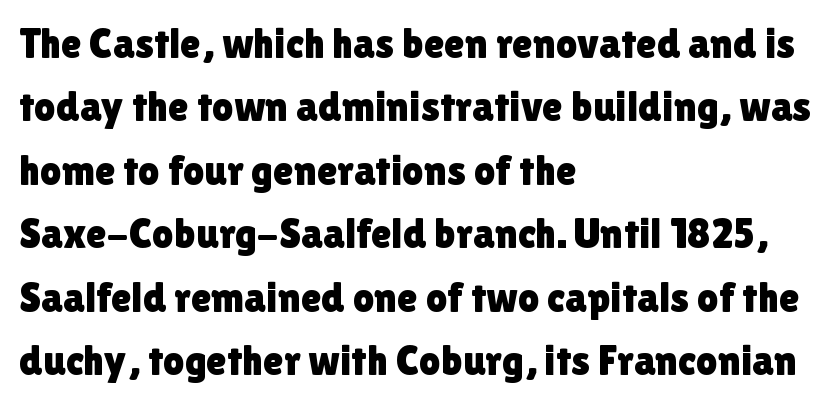
Any mark beneath the type? The region is blank. You can tell from the bare stems that sans-serif type was used. Nope, not italic — everything's standing straight. Compared with typical body copy, the letter spacing here is the same. The face used here is proportionally spaced, like ordinary book or web type.
